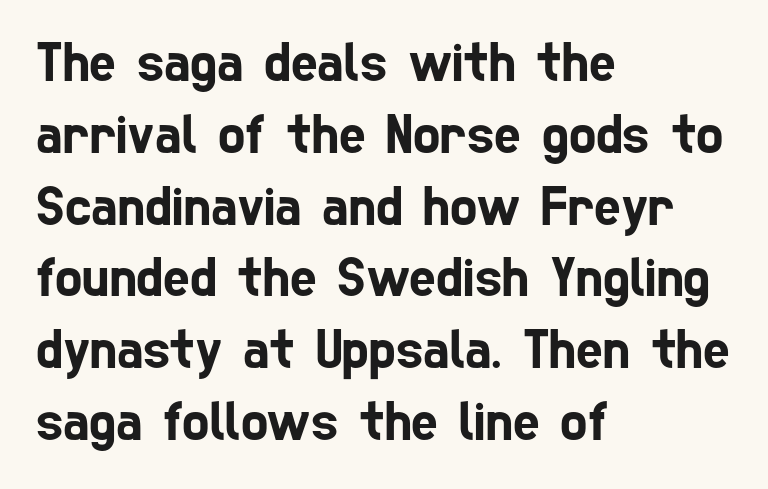
{"serif": "no", "width": "condensed", "stroke_contrast": "low", "x_height": "medium", "monospaced": "no", "underline": "no", "align": "left", "line_spacing": "normal", "line_spacing_ratio": 1.26, "letter_spacing": "normal", "letter_spacing_em": 0.0, "glyph_px": 57}
